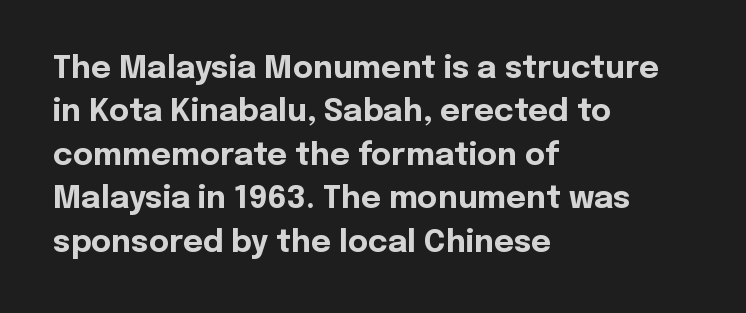
{"serif": "no", "italic": "no", "bold": "yes", "weight": "bold", "width": "normal", "x_height": "medium", "monospaced": "no", "underline": "no", "align": "left", "line_spacing": "normal", "line_spacing_ratio": 1.4, "letter_spacing": "normal", "letter_spacing_em": 0.0, "glyph_px": 31}
